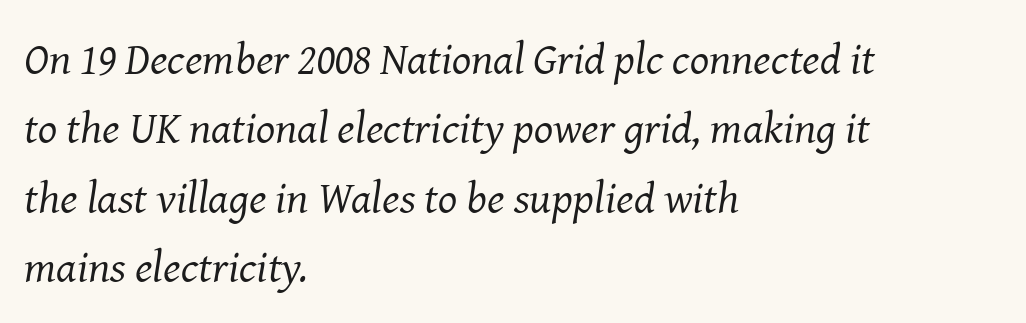
{"serif": "yes", "italic": "yes", "lean": "right", "slant_degrees": 8, "bold": "no", "weight": "regular", "width": "normal", "stroke_contrast": "medium", "x_height": "medium", "monospaced": "no", "underline": "no", "align": "left", "line_spacing": "normal", "line_spacing_ratio": 1.54, "letter_spacing": "normal", "letter_spacing_em": 0.0, "glyph_px": 45}
